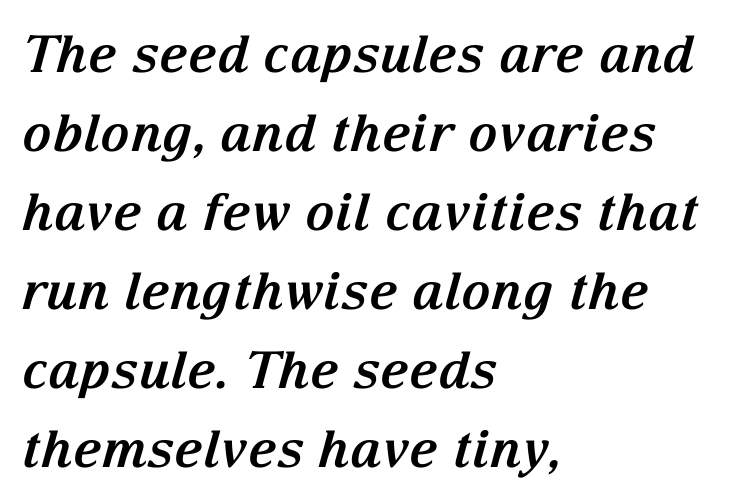
Students, observe: this is what conventionally led text looks like. These words are printed bold, with thick strokes throughout. The string is rendered with underlining switched off. A typesetter would call this proportional, since set widths differ per character.
